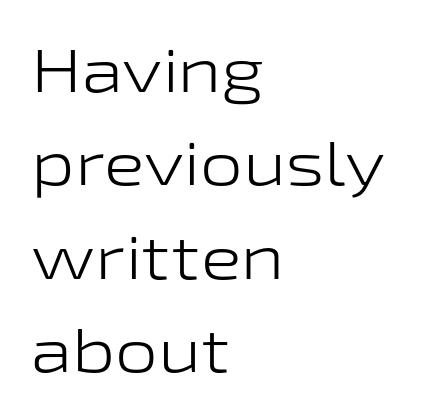
{"serif": "no", "italic": "no", "bold": "no", "weight": "light", "width": "wide", "stroke_contrast": "low", "x_height": "medium", "monospaced": "no", "underline": "no", "align": "left", "line_spacing": "normal", "line_spacing_ratio": 1.53, "letter_spacing": "normal", "letter_spacing_em": 0.0, "glyph_px": 61}
